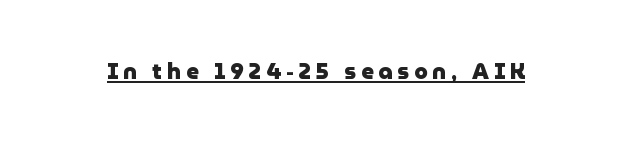
The image shows 22 px bold type, upright; set unusually wide letter spacing (+0.22 em), underlined.
